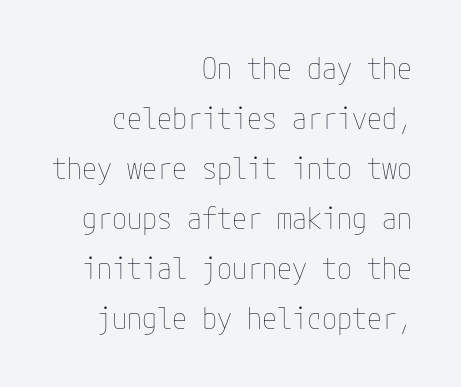
Q: Is the text bold? A: No.
Q: Is the text italic (slanted)? A: No, it is upright.
Q: Is the text underlined? A: No.
Q: How is the paragraph aligned? A: Right-aligned.
Q: Is the spacing between letters normal or unusually wide? A: Normal.
Q: Is the spacing between lines tight, normal or loose? A: Normal.
Q: Width (condensed, normal, or wide)? A: Condensed.
Q: Stroke contrast? A: Low.
Q: x-height? A: Medium.
